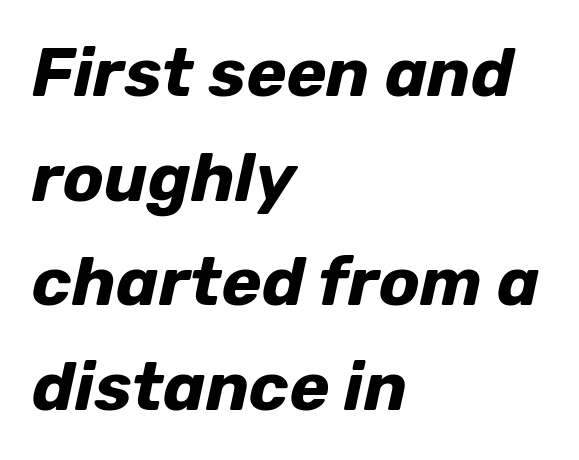
Q: Is the text bold? A: Yes.
Q: Is the text italic (slanted)? A: Yes, it leans right by about 12 degrees.
Q: Is the text underlined? A: No.
Q: How is the paragraph aligned? A: Left-aligned.
Q: Is the spacing between letters normal or unusually wide? A: Normal.
Q: Is the spacing between lines tight, normal or loose? A: Normal.
Q: Width (condensed, normal, or wide)? A: Normal.
Q: Stroke contrast? A: Low.
Q: x-height? A: Medium.
Q: Monospaced? A: No.
